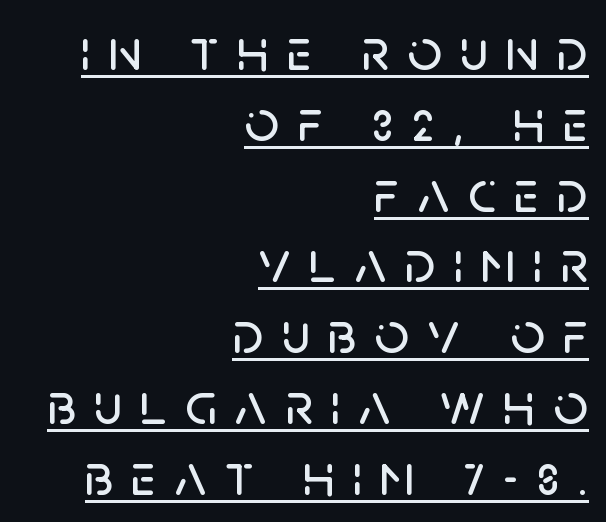
{"serif": "no", "italic": "no", "width": "normal", "stroke_contrast": "low", "x_height": "large", "monospaced": "no", "underline": "yes", "align": "right", "line_spacing_ratio": 1.18, "letter_spacing": "wide", "letter_spacing_em": 0.3, "glyph_px": 60}
